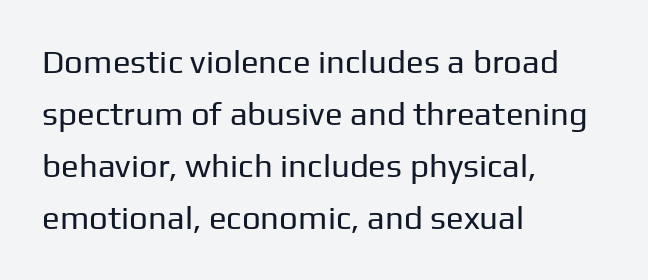
Q: Is the text bold? A: No.
Q: Is the text italic (slanted)? A: No, it is upright.
Q: Is the typeface a serif or a sans-serif typeface? A: Sans-serif.
Q: Is the text underlined? A: No.
Q: How is the paragraph aligned? A: Left-aligned.
Q: Is the spacing between letters normal or unusually wide? A: Normal.
Q: Is the spacing between lines tight, normal or loose? A: Normal.
Q: Width (condensed, normal, or wide)? A: Normal.
Q: Stroke contrast? A: Low.
Q: x-height? A: Medium.
Q: Monospaced? A: No.
